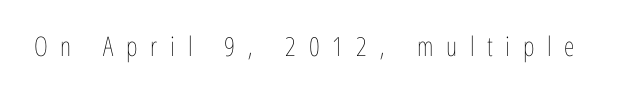
Q: Is the text bold? A: No.
Q: Is the text italic (slanted)? A: No, it is upright.
Q: Is the text underlined? A: No.
Q: Is the spacing between letters normal or unusually wide? A: Unusually wide.
